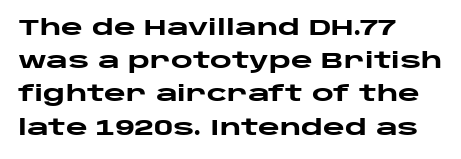
{"italic": "no", "bold": "yes", "underline": "no", "align": "left", "line_spacing": "normal", "line_spacing_ratio": 1.58, "letter_spacing": "normal", "letter_spacing_em": 0.0, "glyph_px": 21}
